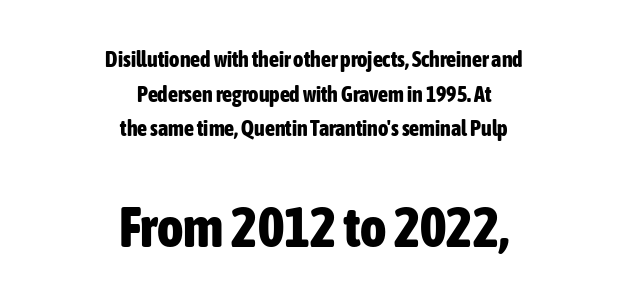
Q: Is the text bold? A: Yes.
Q: Is the text italic (slanted)? A: No, it is upright.
Q: Is the typeface a serif or a sans-serif typeface? A: Sans-serif.
Q: Is the text underlined? A: No.
Q: How is the paragraph aligned? A: Centered.
Q: Is the spacing between letters normal or unusually wide? A: Normal.
Q: Is the spacing between lines tight, normal or loose? A: Normal.
Q: Which block of text is set in a larger size, the first (top) or the second (bottom)? A: The second (bottom) one.
Q: Width (condensed, normal, or wide)? A: Condensed.
Q: Stroke contrast? A: Low.
Q: x-height? A: Medium.
Q: Monospaced? A: No.
